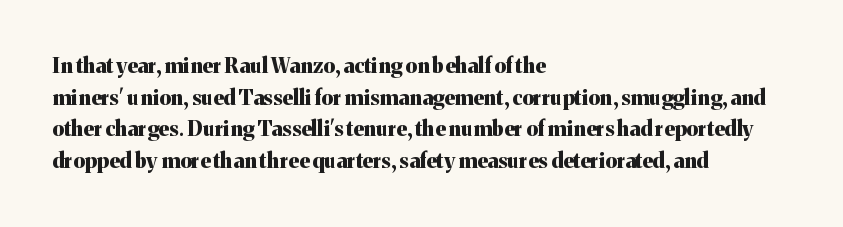
{"italic": "no", "bold": "yes", "underline": "no", "align": "left", "line_spacing": "normal", "line_spacing_ratio": 1.51, "letter_spacing": "normal", "letter_spacing_em": 0.0, "glyph_px": 21}
